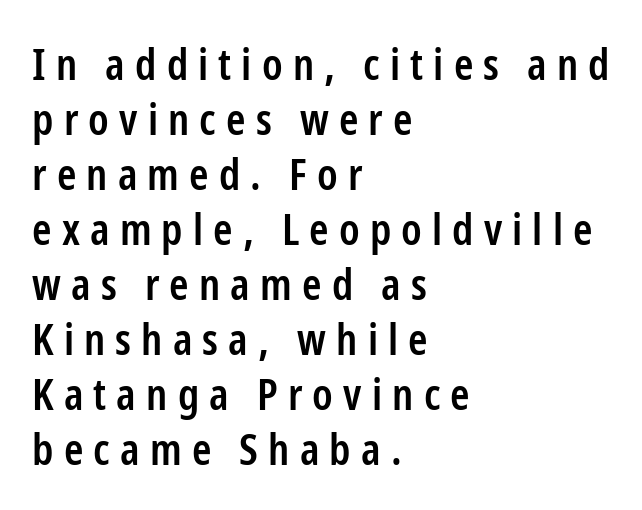
{"serif": "no", "italic": "no", "bold": "semi", "weight": "semibold", "width": "condensed", "stroke_contrast": "low", "x_height": "medium", "monospaced": "no", "underline": "no", "align": "left", "line_spacing": "normal", "line_spacing_ratio": 1.25, "letter_spacing": "wide", "letter_spacing_em": 0.23, "glyph_px": 44}
